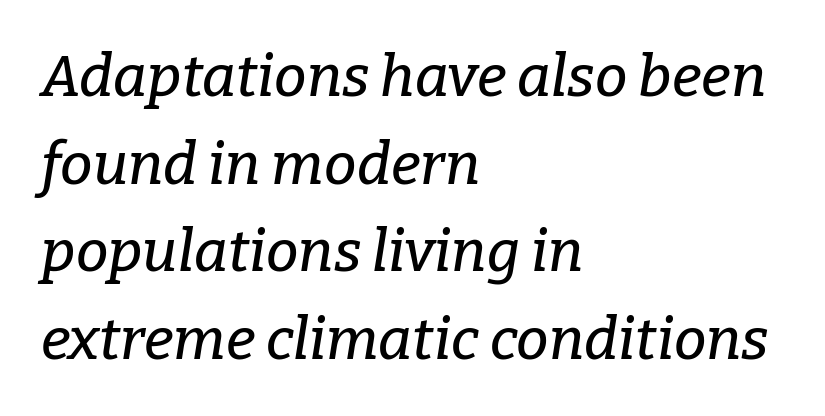
Q: Is the text italic (slanted)? A: Yes, it leans right by about 9 degrees.
Q: Is the typeface a serif or a sans-serif typeface? A: Serif.
Q: Is the text underlined? A: No.
Q: How is the paragraph aligned? A: Left-aligned.
Q: Is the spacing between letters normal or unusually wide? A: Normal.
Q: Is the spacing between lines tight, normal or loose? A: Normal.
Q: Width (condensed, normal, or wide)? A: Normal.
Q: Stroke contrast? A: Low.
Q: x-height? A: Medium.
Q: Monospaced? A: No.
